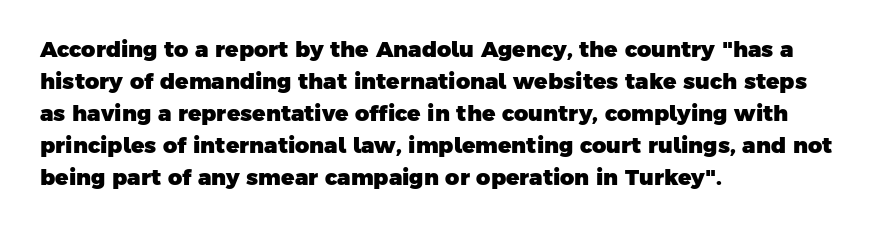
{"bold": "yes", "underline": "no", "align": "left", "line_spacing": "normal", "line_spacing_ratio": 1.45, "letter_spacing": "normal", "letter_spacing_em": 0.0, "glyph_px": 22}
